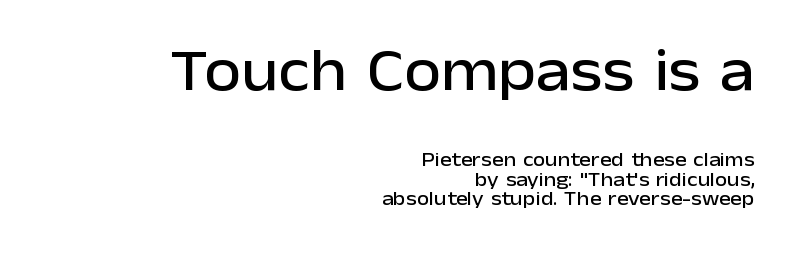
The image shows 60 px sans-serif type, upright; set right-aligned, tight line spacing (0.97x), normal letter spacing, not underlined; the first (top) block is 3.0x larger; low stroke contrast and a medium x-height.
